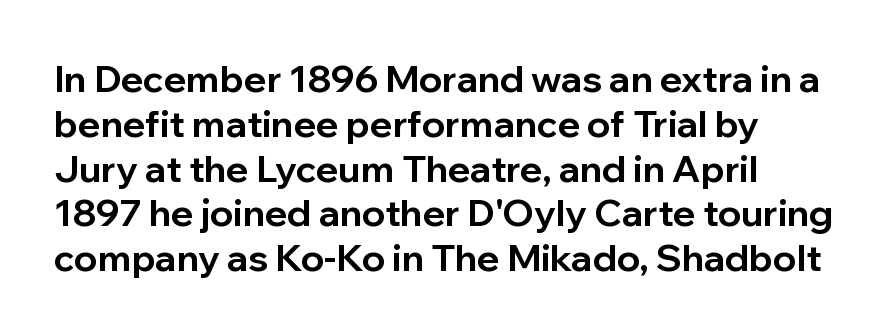
{"serif": "no", "italic": "no", "bold": "yes", "weight": "bold", "width": "normal", "stroke_contrast": "low", "x_height": "medium", "monospaced": "no", "underline": "no", "align": "left", "line_spacing_ratio": 1.21, "letter_spacing": "normal", "letter_spacing_em": 0.0, "glyph_px": 37}
